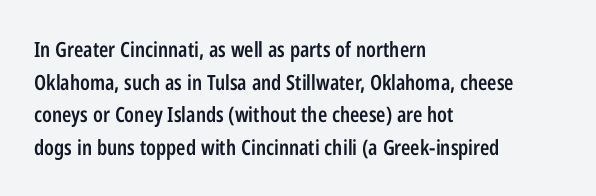
The image shows 21 px text type, upright; set left-aligned, normal line spacing (1.55x), normal letter spacing, not underlined.
